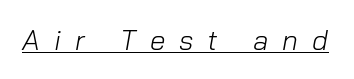
{"italic": "yes", "lean": "right", "slant_degrees": 10, "bold": "no", "weight": "light", "width": "normal", "stroke_contrast": "low", "x_height": "medium", "monospaced": "no", "underline": "yes", "letter_spacing": "wide", "letter_spacing_em": 0.5, "glyph_px": 28}
